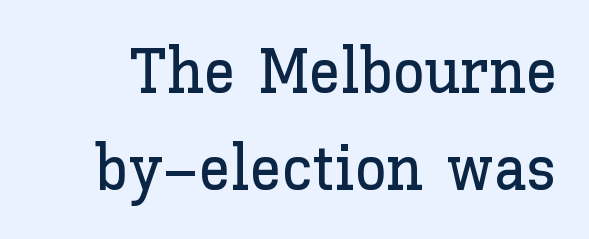
The image shows 64 px text type, upright; set normal line spacing (1.51x), normal letter spacing, not underlined; low stroke contrast and a medium x-height.
